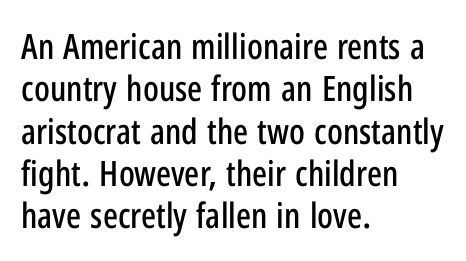
If you drew a ruler down the left edge, every line would touch it. The specimen omits any rule beneath the text block's lines. The face used here is a sans, in the tradition of grotesques and geometrics. The letters stand straight up with perfectly vertical stems. Nobody touched the tracking dial on this one. Proportional: the letters do not fall into vertical columns.
